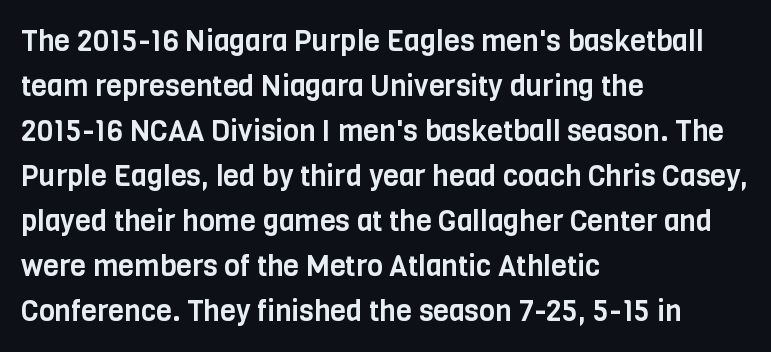
Does the copy run flush right? No — it runs flush left. Tracking value appears to be zero — textbook default spacing. Only glyphs here, with clear space below each row. A normal amount of white space separates one row of letters from the next. Is this a fixed-width face? No — the glyphs have proportional, varying widths. You can tell from the bare stems that sans-serif type was used.
